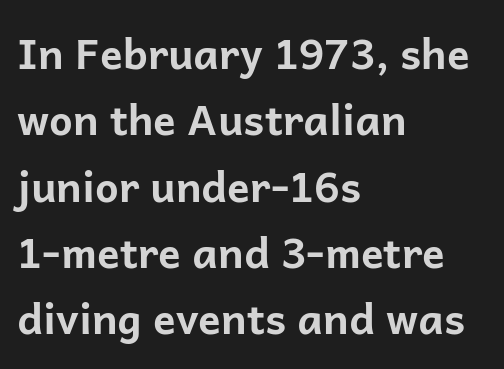
The image shows 42 px bold sans-serif type, upright; set left-aligned, normal line spacing (1.58x), normal letter spacing, not underlined; low stroke contrast and a medium x-height.
